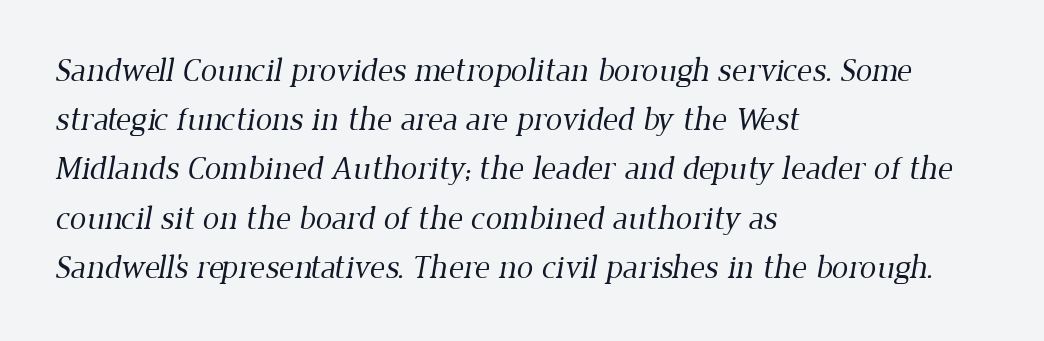
The rendering keeps characters at their native spacing. Check the space under the baseline: it is left empty. Font category for this specimen: serif. Notice how descenders clear the ascenders below comfortably — that's standard leading.
